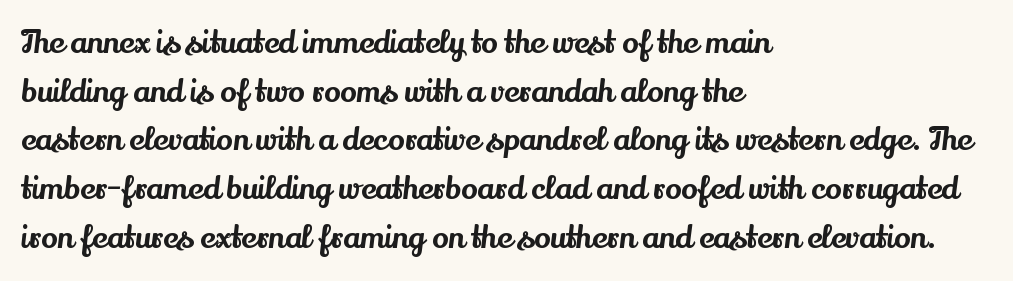
{"serif": "yes", "width": "normal", "stroke_contrast": "medium", "x_height": "small", "monospaced": "no", "underline": "no", "align": "left", "line_spacing": "normal", "line_spacing_ratio": 1.57, "letter_spacing": "normal", "letter_spacing_em": 0.0, "glyph_px": 31}
